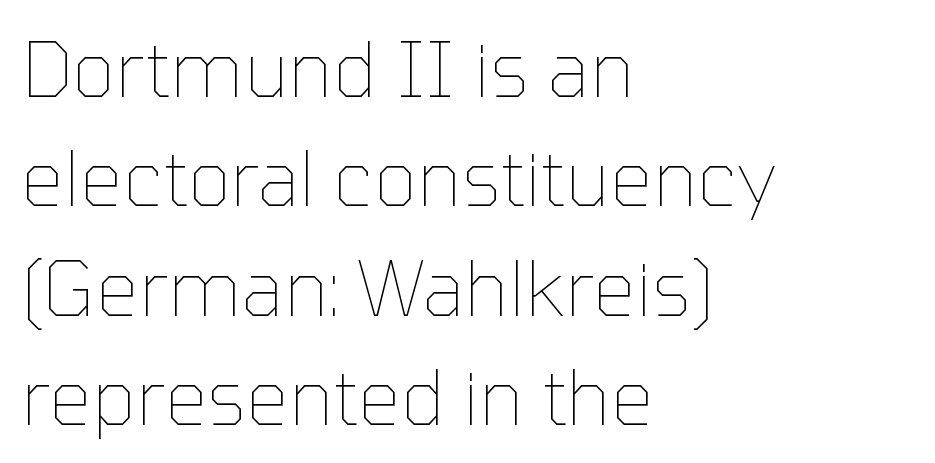
{"italic": "no", "bold": "no", "weight": "thin", "width": "normal", "stroke_contrast": "low", "x_height": "medium", "monospaced": "no", "underline": "no", "align": "left", "line_spacing": "normal", "line_spacing_ratio": 1.44, "letter_spacing": "normal", "letter_spacing_em": 0.0, "glyph_px": 76}
